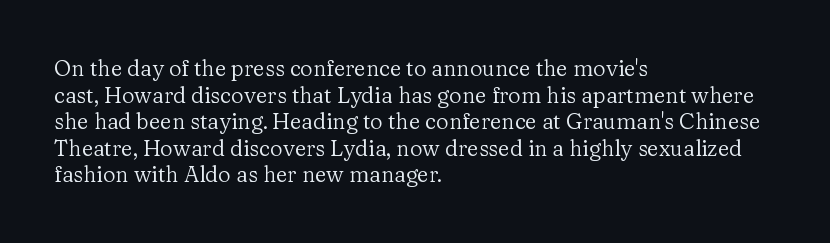
The image shows 22 px text type, upright; set left-aligned, line spacing 1.21x, normal letter spacing, not underlined.
